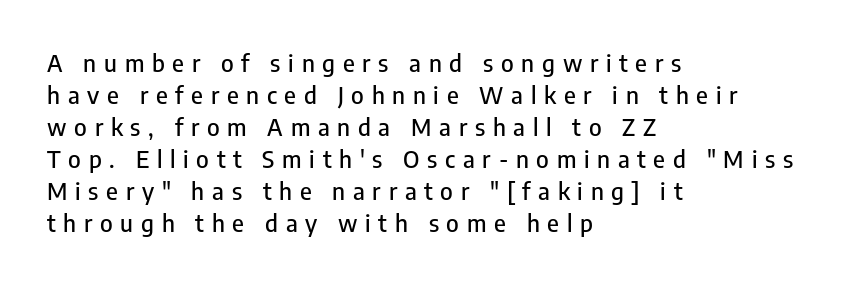
The image shows 24 px text type, upright; set left-aligned, normal line spacing (1.33x), unusually wide letter spacing (+0.32 em), not underlined.
